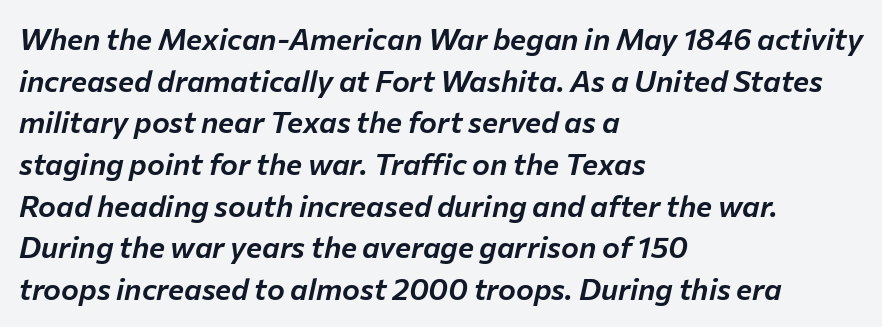
{"italic": "yes", "lean": "right", "slant_degrees": 12, "width": "normal", "stroke_contrast": "low", "x_height": "medium", "monospaced": "no", "underline": "no", "align": "left", "line_spacing": "normal", "line_spacing_ratio": 1.39, "letter_spacing": "normal", "letter_spacing_em": 0.0, "glyph_px": 30}
